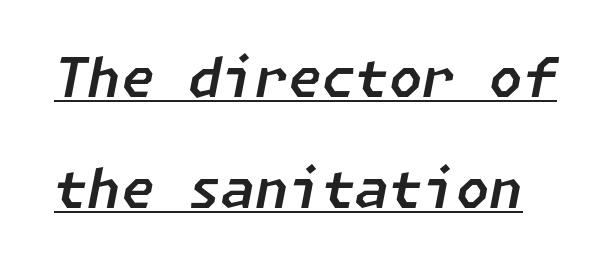
Rows of type keep a wide berth in the vertical direction. These characters rest on top of a visible drawn line. Emphasis-style slanted type is in use. Nothing unusual about the tracking: characters are spaced as the font intends.
